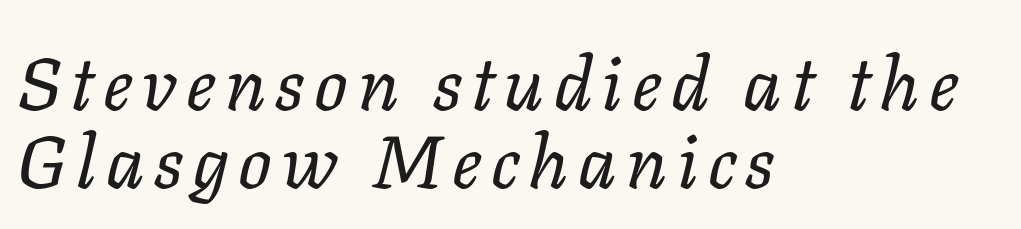
{"italic": "yes", "lean": "right", "slant_degrees": 11, "bold": "no", "weight": "regular", "width": "normal", "stroke_contrast": "low", "x_height": "medium", "monospaced": "no", "underline": "no", "align": "left", "line_spacing": "tight", "line_spacing_ratio": 1.05, "glyph_px": 74}
